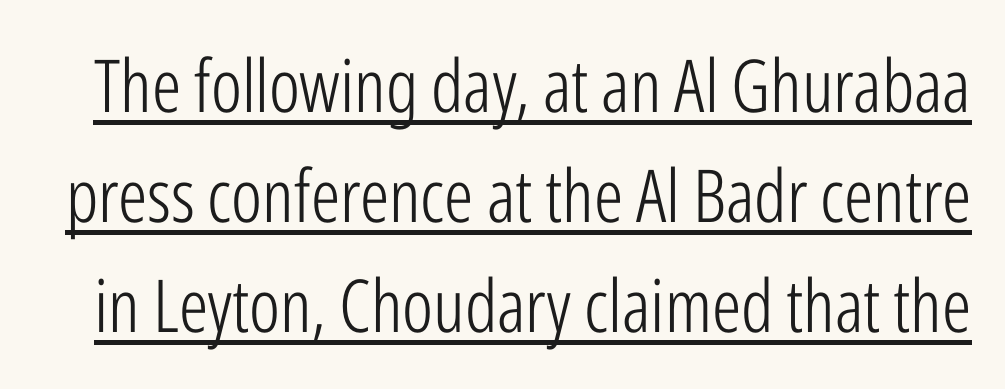
Line spacing here is normal. The rendering uses natural spacing where letterforms have individual widths. Nobody touched the tracking dial on this one. Serif or sans? Sans — the stroke terminals are bare. Compared with a typical body face, this is equally light or lighter still. Designer's note — italics off, roman on.
